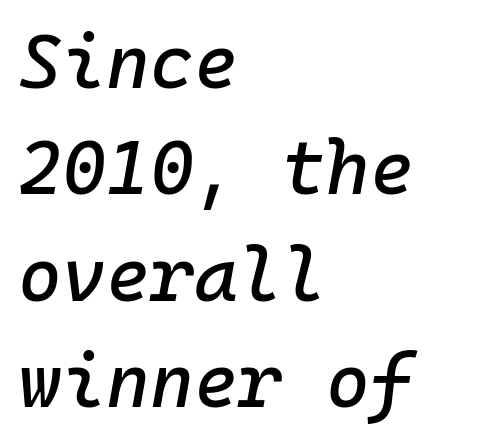
The block of text has a typical density, with ordinary space between rows. The letters sit at their default tracking, neither squeezed nor spread. Check the space under the baseline: it is left empty. Horizontally, the lines are justified to the leading edge only. Compared with ordinary roman type, these characters are visibly tilted.
